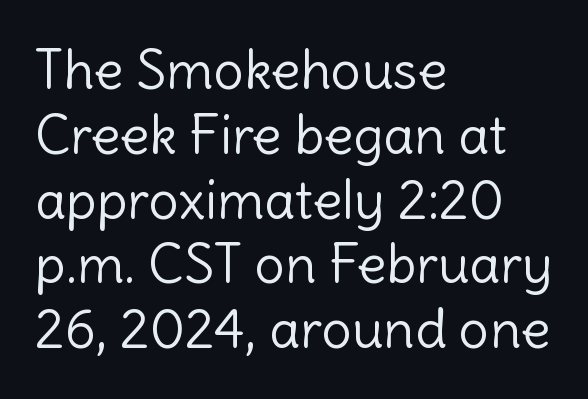
A classic flush-left, rag-right setting is used for this passage. No extra tracking has been applied to these lines. The letterforms sit at book weight or below. You could not count columns in this text — the font is proportionally spaced. No italicization has been applied; the sample stays upright.
